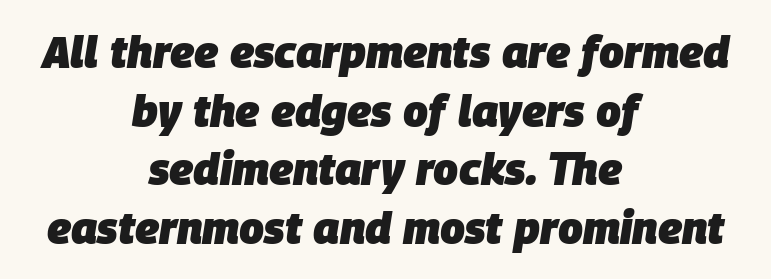
Q: Is the text bold? A: Yes.
Q: Is the text italic (slanted)? A: Yes, it leans right by about 9 degrees.
Q: Is the text underlined? A: No.
Q: How is the paragraph aligned? A: Centered.
Q: Is the spacing between letters normal or unusually wide? A: Normal.
Q: Is the spacing between lines tight, normal or loose? A: Normal.
Q: Width (condensed, normal, or wide)? A: Normal.
Q: Stroke contrast? A: Low.
Q: x-height? A: Large.
Q: Monospaced? A: No.
